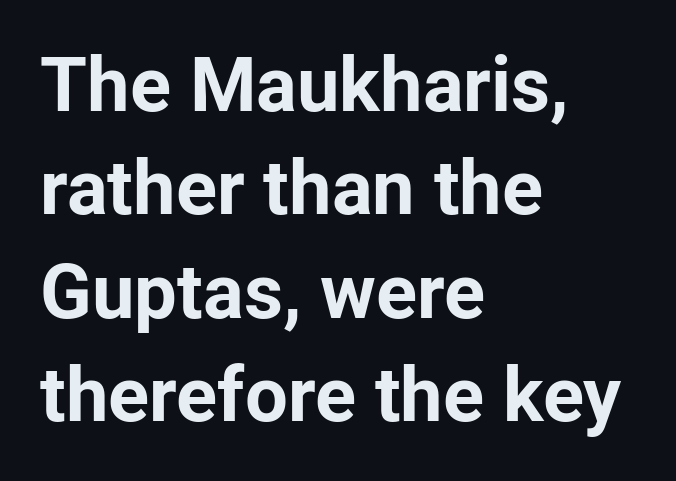
Q: Is the text bold? A: Yes.
Q: Is the text italic (slanted)? A: No, it is upright.
Q: Is the typeface a serif or a sans-serif typeface? A: Sans-serif.
Q: Is the text underlined? A: No.
Q: How is the paragraph aligned? A: Left-aligned.
Q: Is the spacing between letters normal or unusually wide? A: Normal.
Q: Is the spacing between lines tight, normal or loose? A: Normal.
Q: Width (condensed, normal, or wide)? A: Normal.
Q: Stroke contrast? A: Low.
Q: x-height? A: Medium.
Q: Monospaced? A: No.
